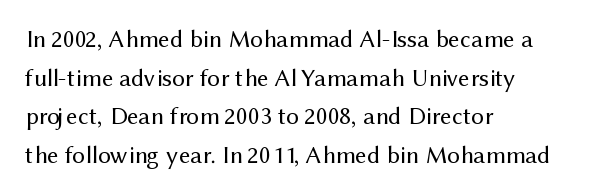
The image shows 25 px text type, upright; set left-aligned, normal line spacing (1.55x), normal letter spacing, not underlined.
